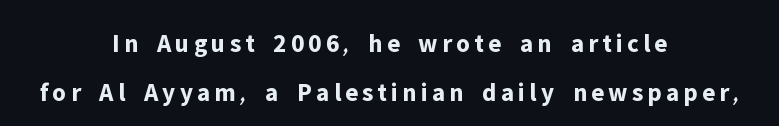
Q: Is the text bold? A: Yes.
Q: Is the text italic (slanted)? A: No, it is upright.
Q: Is the text underlined? A: No.
Q: How is the paragraph aligned? A: Centered.
Q: Is the spacing between lines tight, normal or loose? A: Loose.
